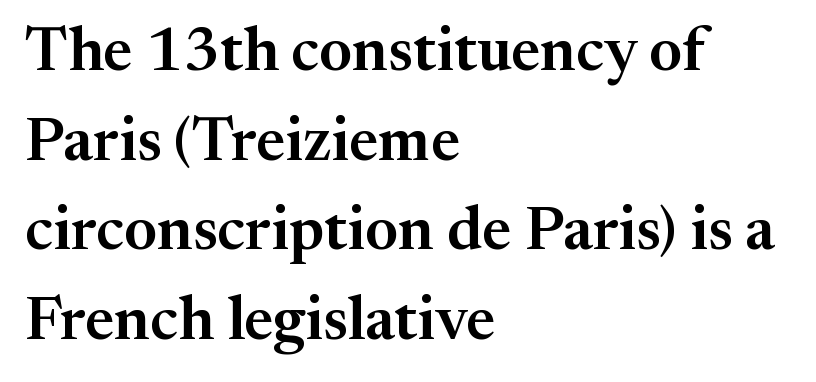
{"serif": "yes", "italic": "no", "width": "normal", "stroke_contrast": "medium", "x_height": "medium", "monospaced": "no", "underline": "no", "align": "left", "line_spacing": "normal", "line_spacing_ratio": 1.47, "letter_spacing": "normal", "letter_spacing_em": 0.0, "glyph_px": 61}
